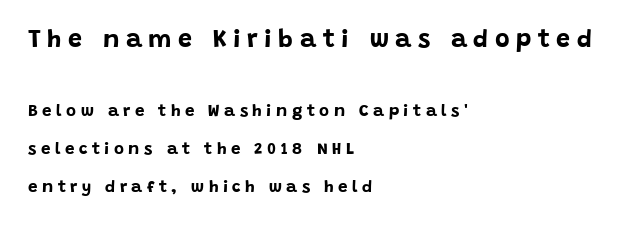
Q: Is the text bold? A: Yes.
Q: Is the text italic (slanted)? A: No, it is upright.
Q: Is the text underlined? A: No.
Q: How is the paragraph aligned? A: Left-aligned.
Q: Is the spacing between letters normal or unusually wide? A: Unusually wide.
Q: Is the spacing between lines tight, normal or loose? A: Loose.
Q: Which block of text is set in a larger size, the first (top) or the second (bottom)? A: The first (top) one.
